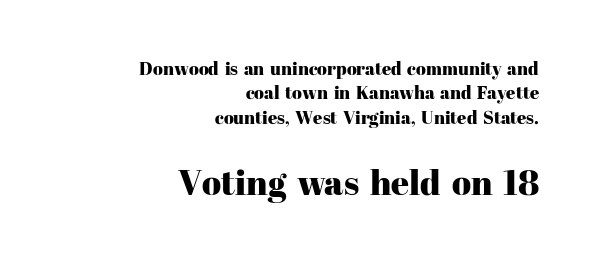
Q: Is the text italic (slanted)? A: No, it is upright.
Q: Is the typeface a serif or a sans-serif typeface? A: Serif.
Q: Is the text underlined? A: No.
Q: How is the paragraph aligned? A: Right-aligned.
Q: Is the spacing between letters normal or unusually wide? A: Normal.
Q: Is the spacing between lines tight, normal or loose? A: Normal.
Q: Which block of text is set in a larger size, the first (top) or the second (bottom)? A: The second (bottom) one.
Q: Width (condensed, normal, or wide)? A: Normal.
Q: Stroke contrast? A: High.
Q: x-height? A: Medium.
Q: Monospaced? A: No.
